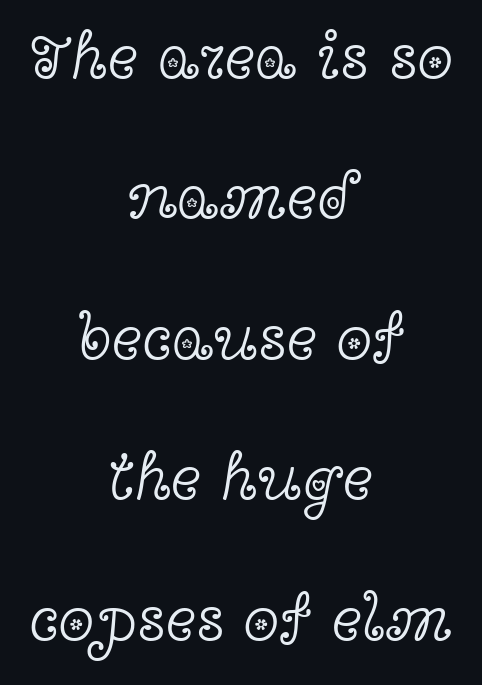
Q: Is the text bold? A: No.
Q: Is the text italic (slanted)? A: Yes.
Q: Is the typeface a serif or a sans-serif typeface? A: Serif.
Q: Is the text underlined? A: No.
Q: How is the paragraph aligned? A: Centered.
Q: Is the spacing between letters normal or unusually wide? A: Normal.
Q: Is the spacing between lines tight, normal or loose? A: Loose.
Q: Width (condensed, normal, or wide)? A: Wide.
Q: x-height? A: Medium.
Q: Monospaced? A: No.
